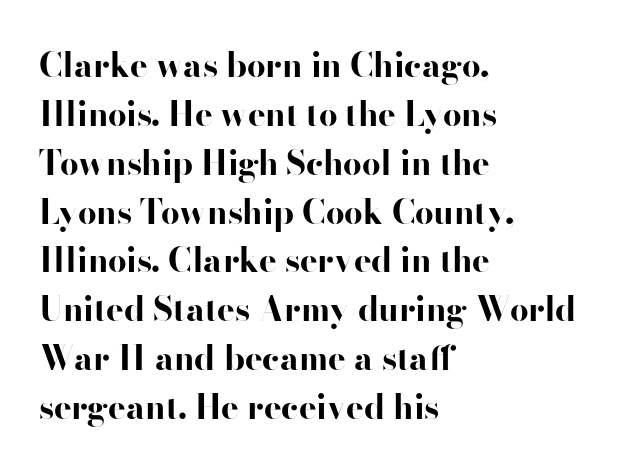
The image shows 33 px bold, wide sans-serif type, upright; set left-aligned, normal line spacing (1.48x), normal letter spacing, not underlined; high stroke contrast and a small x-height.
